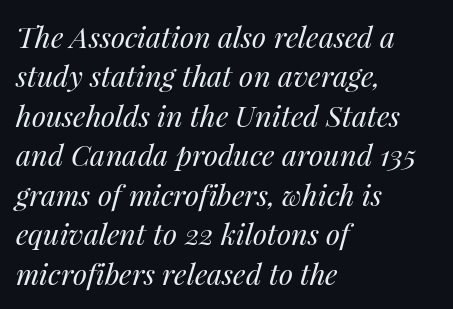
{"italic": "yes", "lean": "right", "slant_degrees": 14, "bold": "no", "weight": "regular", "width": "normal", "stroke_contrast": "medium", "x_height": "medium", "monospaced": "no", "underline": "no", "align": "left", "line_spacing": "normal", "line_spacing_ratio": 1.36, "letter_spacing": "normal", "letter_spacing_em": 0.0, "glyph_px": 29}
